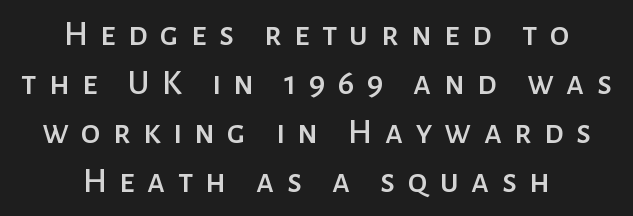
Nothing sits at the stroke ends, so this counts as sans-serif. Notice how the passage keeps no hard edge, just a central spine. Underlining? Definitely not there. Characters follow at a spacing far wider than the type designer built in.
